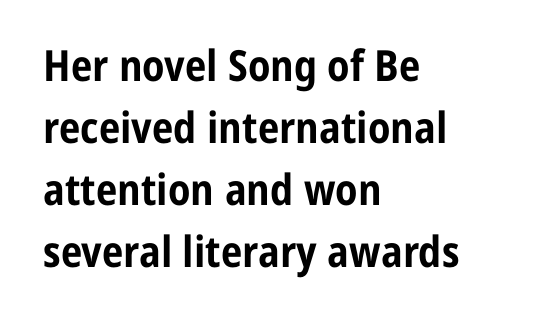
{"serif": "no", "italic": "no", "bold": "yes", "weight": "bold", "width": "condensed", "stroke_contrast": "low", "x_height": "medium", "monospaced": "no", "underline": "no", "align": "left", "line_spacing": "normal", "line_spacing_ratio": 1.44, "letter_spacing": "normal", "letter_spacing_em": 0.0, "glyph_px": 43}
